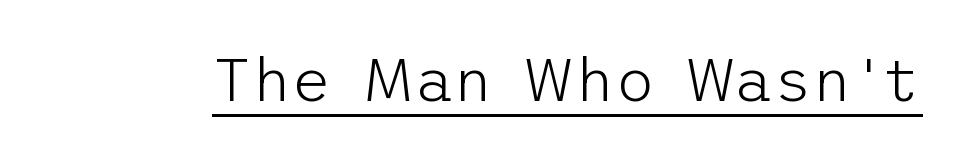
The image shows 61 px light sans-serif type, upright; set normal letter spacing, underlined; low stroke contrast and a medium x-height.
